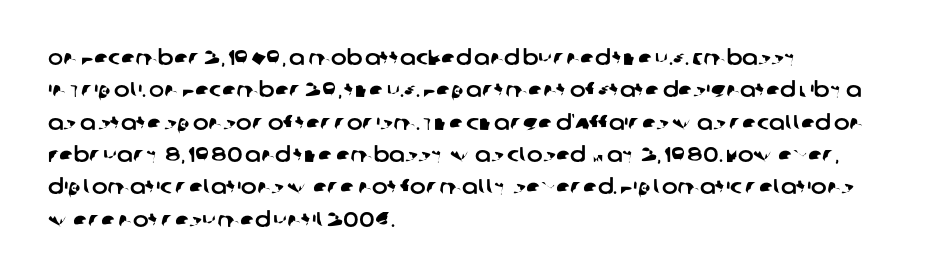
The image shows 21 px text type; set left-aligned, normal line spacing (1.54x), normal letter spacing, not underlined.
